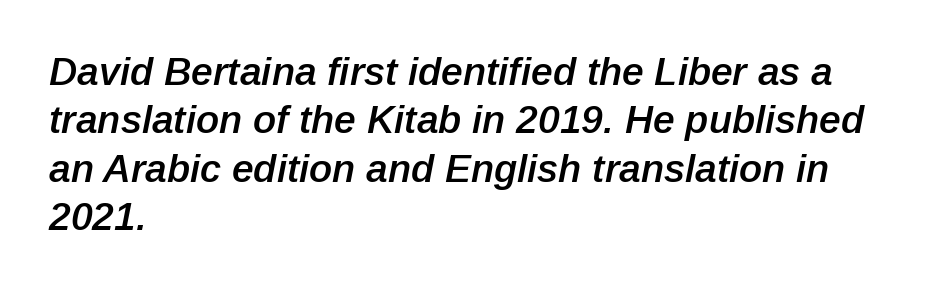
The image shows 39 px semibold type, italic (leaning right); set left-aligned, line spacing 1.24x, normal letter spacing, not underlined; low stroke contrast and a medium x-height.
